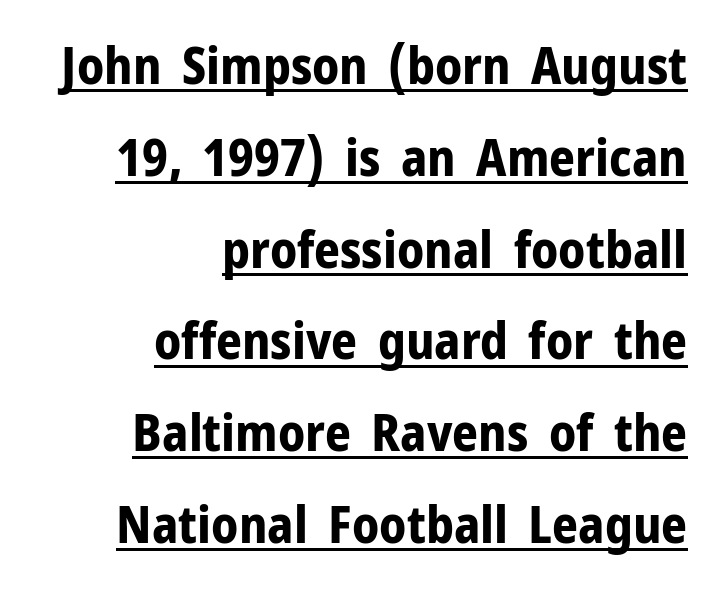
{"serif": "no", "italic": "no", "bold": "yes", "weight": "bold", "width": "normal", "stroke_contrast": "low", "x_height": "medium", "monospaced": "no", "underline": "yes", "align": "right", "line_spacing_ratio": 1.8, "letter_spacing": "normal", "letter_spacing_em": 0.0, "glyph_px": 51}
